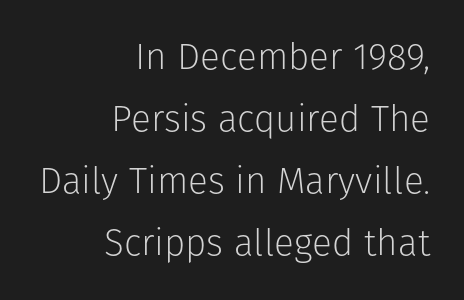
{"serif": "no", "italic": "no", "bold": "no", "weight": "light", "width": "normal", "stroke_contrast": "low", "x_height": "medium", "monospaced": "no", "underline": "no", "align": "right", "line_spacing": "normal", "line_spacing_ratio": 1.68, "letter_spacing": "normal", "letter_spacing_em": 0.0, "glyph_px": 37}
